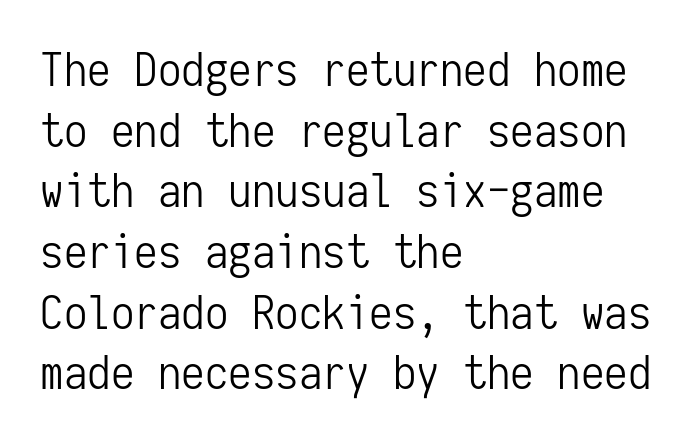
{"serif": "no", "italic": "no", "bold": "no", "weight": "light", "width": "condensed", "stroke_contrast": "low", "x_height": "medium", "monospaced": "yes", "underline": "no", "align": "left", "line_spacing": "normal", "line_spacing_ratio": 1.29, "letter_spacing": "normal", "letter_spacing_em": 0.0, "glyph_px": 47}
